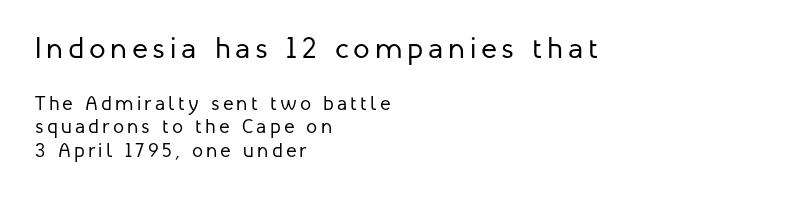
The image shows 30 px regular-weight sans-serif type, upright; set left-aligned, line spacing 1.19x, not underlined; the first (top) block is 1.5x larger; low stroke contrast and a medium x-height.
